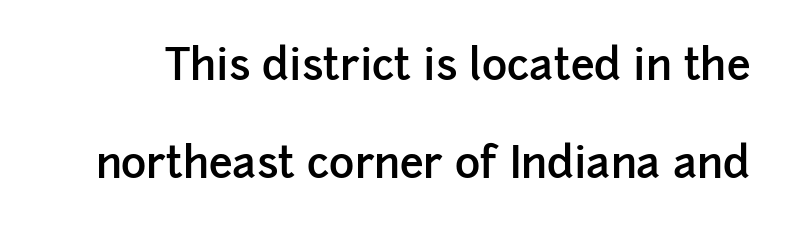
The image shows 43 px semibold sans-serif type, upright; set loose line spacing (2.28x), normal letter spacing, not underlined; low stroke contrast and a medium x-height.
